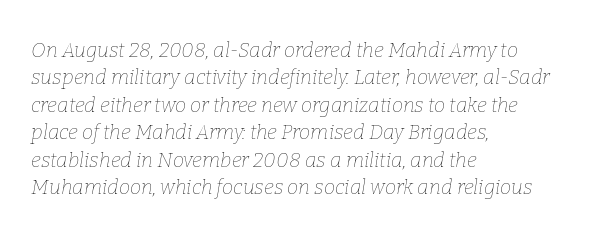
Q: Is the text bold? A: No.
Q: Is the text italic (slanted)? A: Yes, it leans right by about 9 degrees.
Q: Is the text underlined? A: No.
Q: How is the paragraph aligned? A: Left-aligned.
Q: Is the spacing between letters normal or unusually wide? A: Normal.
Q: Is the spacing between lines tight, normal or loose? A: Normal.
